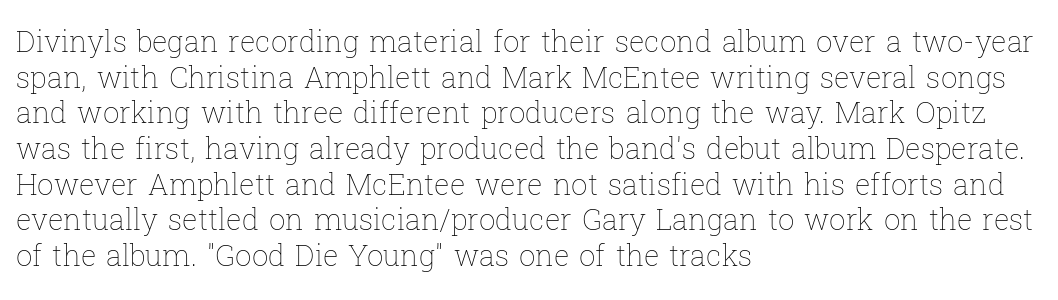
Think of a printed novel: that variable character pitch is what you see here. Caption: face not bold, strokes unweighted. Descender tails drop into unmarked territory. The passage shown has conventional tracking throughout. All the whitespace from short lines collects on the right. Italic: no, the glyphs are upright roman.
